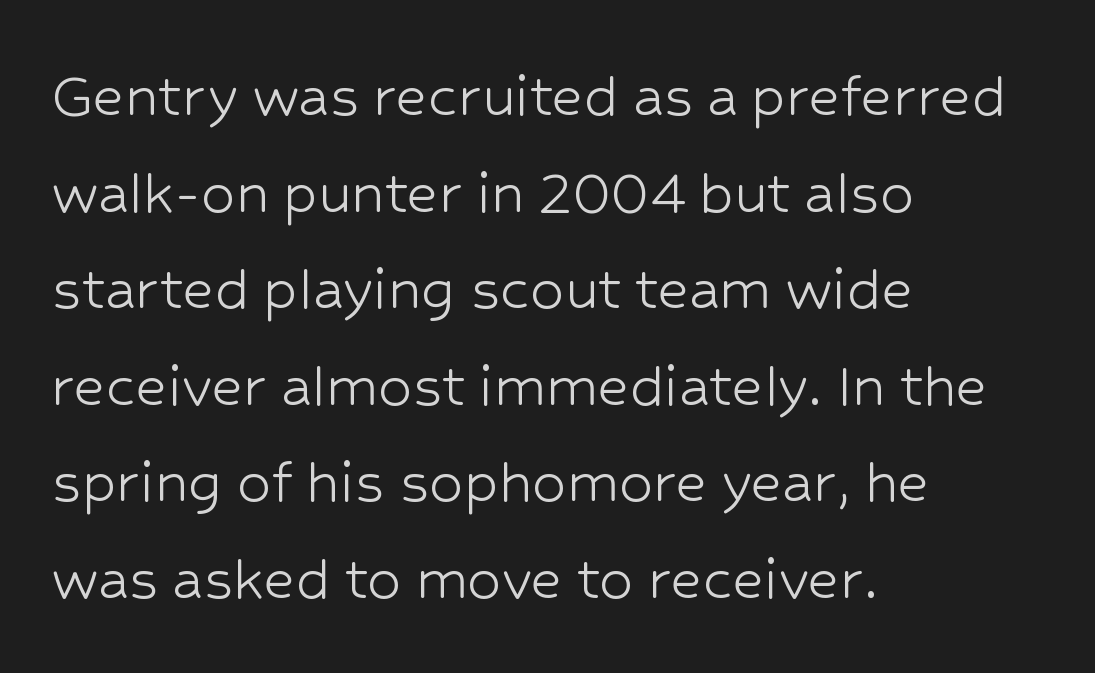
The image shows 68 px light sans-serif type, upright; set left-aligned, normal line spacing (1.42x), normal letter spacing, not underlined; low stroke contrast and a medium x-height.
